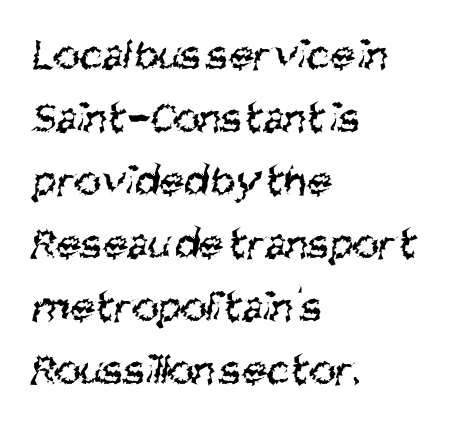
Tracking value appears to be zero — textbook default spacing. Bold? No — there's no thickening of the strokes. Type without underlining. These lines are rendered in a variable-pitch font. Notice how the passage keeps a crisp vertical edge on the left only. Is there much room between lines? A standard amount, neither cramped nor airy.
